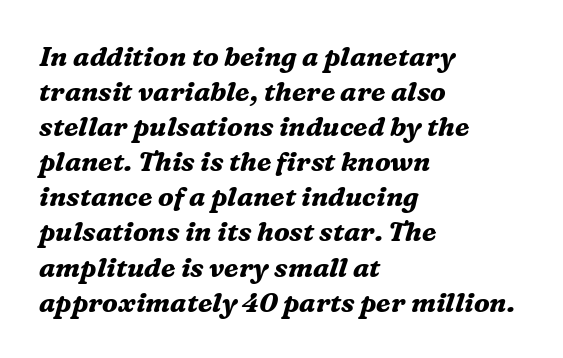
A clean baseline with only descenders dipping below it. The designer left line spacing at the default. Line starts are locked; line ends wander. You could call the tracking neutral — neither tight nor loose. A dark, heavy texture on the line: the type is bold.
